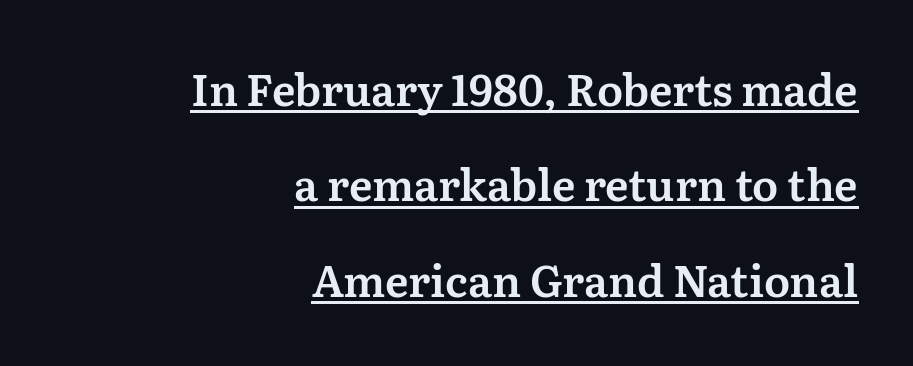
{"serif": "yes", "italic": "no", "width": "normal", "stroke_contrast": "medium", "x_height": "medium", "monospaced": "no", "underline": "yes", "align": "right", "line_spacing": "loose", "line_spacing_ratio": 2.22, "letter_spacing": "normal", "letter_spacing_em": 0.0, "glyph_px": 43}
